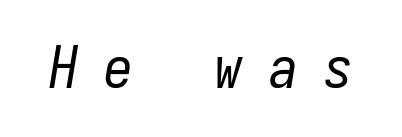
{"italic": "yes", "lean": "right", "slant_degrees": 9, "bold": "no", "weight": "regular", "width": "condensed", "stroke_contrast": "low", "x_height": "medium", "monospaced": "yes", "underline": "no", "letter_spacing": "wide", "letter_spacing_em": 0.45, "glyph_px": 58}
